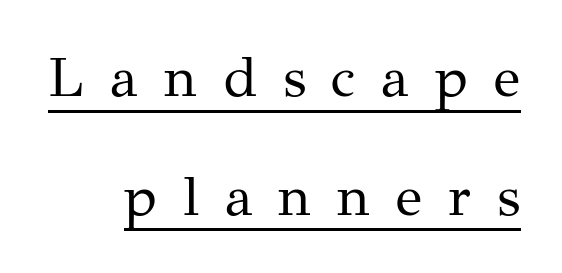
{"serif": "yes", "italic": "no", "bold": "no", "weight": "regular", "width": "normal", "stroke_contrast": "medium", "x_height": "medium", "monospaced": "no", "underline": "yes", "line_spacing": "loose", "line_spacing_ratio": 2.12, "letter_spacing": "wide", "letter_spacing_em": 0.46, "glyph_px": 56}
